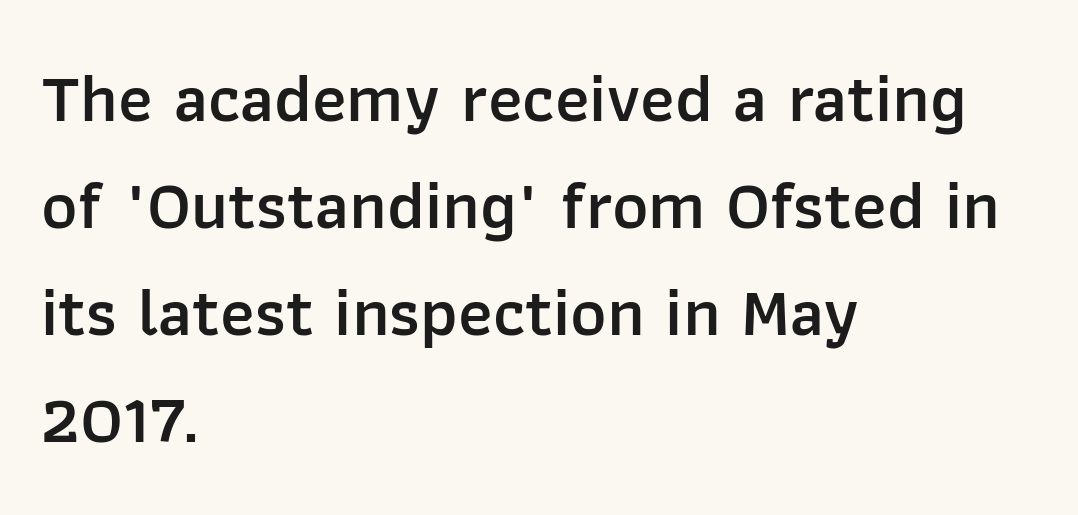
The image shows 69 px semibold sans-serif type, upright; set left-aligned, normal line spacing (1.55x), normal letter spacing, not underlined; low stroke contrast and a medium x-height.
